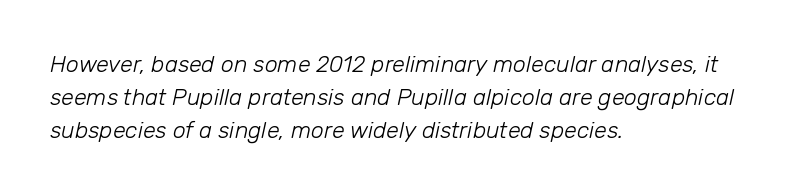
{"italic": "yes", "lean": "right", "slant_degrees": 12, "bold": "no", "underline": "no", "align": "left", "line_spacing": "normal", "line_spacing_ratio": 1.43, "letter_spacing": "normal", "letter_spacing_em": 0.0, "glyph_px": 23}
